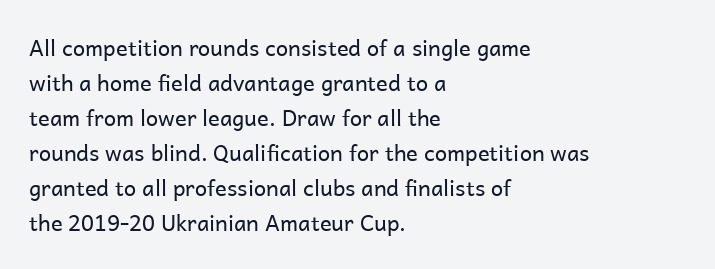
Every stem runs plumb, perpendicular to the baseline. Ink coverage per letter is moderate at most. Does extra space separate the letters? No, they use regular spacing. Line starts are locked; line ends wander. If you measured baseline to baseline, you'd find a middling distance.
